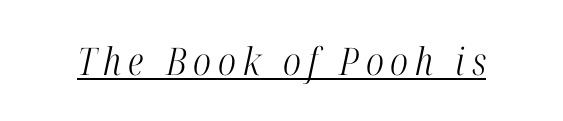
The image shows 38 px light, condensed serif type, italic (leaning right); set underlined; high stroke contrast and a medium x-height.
